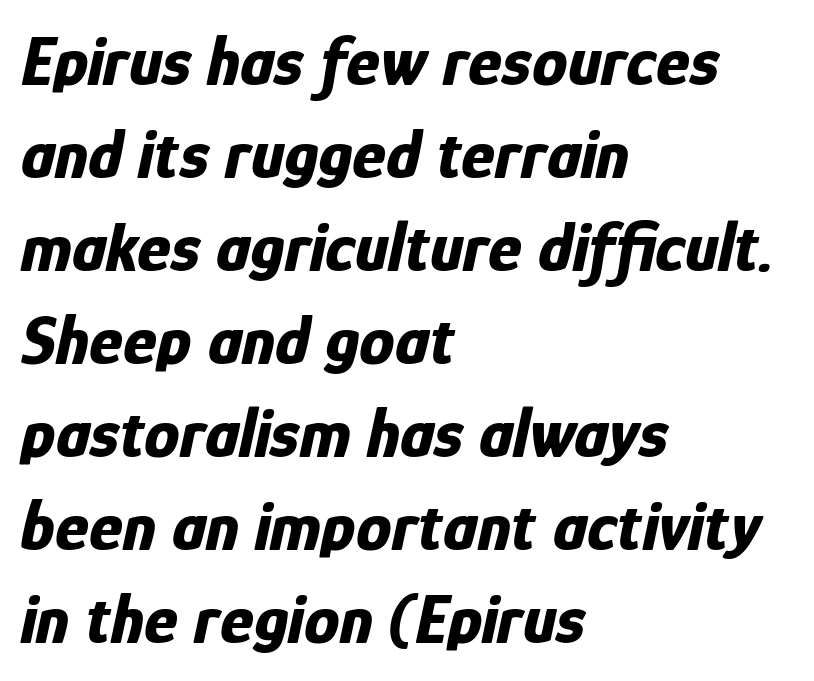
Caption: bold face, heavy strokes. The rendering applies a slant to the glyphs. Rule under the text: the space is simply empty. The passage shown is typed in a proportional face where columns would drift. These lines sit exactly where default settings would place them. Layout note: lines flush left.
